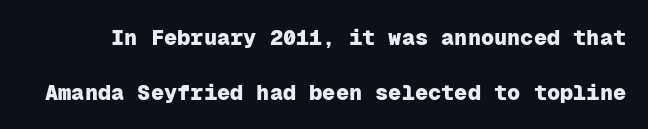
{"italic": "no", "bold": "yes", "underline": "no", "line_spacing": "loose", "line_spacing_ratio": 2.49, "letter_spacing": "normal", "letter_spacing_em": 0.0, "glyph_px": 22}
